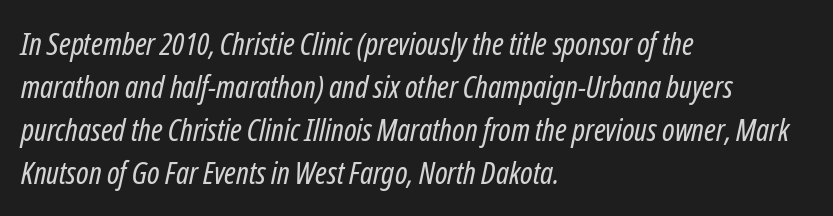
{"italic": "yes", "lean": "right", "slant_degrees": 12, "bold": "no", "weight": "regular", "width": "condensed", "stroke_contrast": "low", "x_height": "medium", "monospaced": "no", "underline": "no", "align": "left", "line_spacing": "normal", "line_spacing_ratio": 1.39, "letter_spacing": "normal", "letter_spacing_em": 0.0, "glyph_px": 31}
